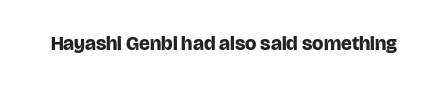
The image shows 20 px bold type, upright; set normal letter spacing, not underlined.
